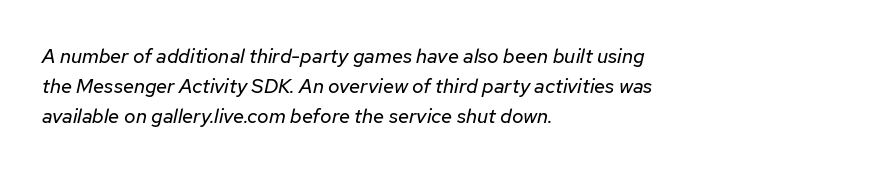
{"italic": "yes", "lean": "right", "slant_degrees": 12, "bold": "no", "underline": "no", "align": "left", "line_spacing": "normal", "line_spacing_ratio": 1.51, "letter_spacing": "normal", "letter_spacing_em": 0.0, "glyph_px": 20}
